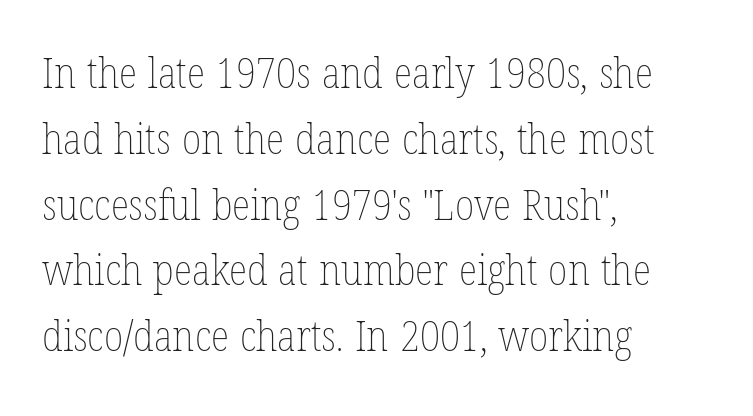
Q: Is the text bold? A: No.
Q: Is the text italic (slanted)? A: No, it is upright.
Q: Is the text underlined? A: No.
Q: How is the paragraph aligned? A: Left-aligned.
Q: Is the spacing between letters normal or unusually wide? A: Normal.
Q: Is the spacing between lines tight, normal or loose? A: Normal.
Q: Width (condensed, normal, or wide)? A: Condensed.
Q: Stroke contrast? A: Low.
Q: x-height? A: Medium.
Q: Monospaced? A: No.
